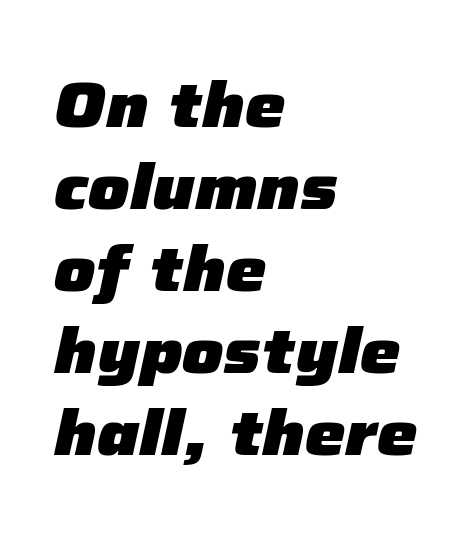
Note the varied advance widths — an 'i' is clearly narrower than an 'm'. A typesetter would call this zero additional tracking. The letters are bold, with thick, heavy strokes. The space directly below the letters is spotless. A typesetter would call this leading conventional body-copy spacing. The specimen reads as italic at a glance.
